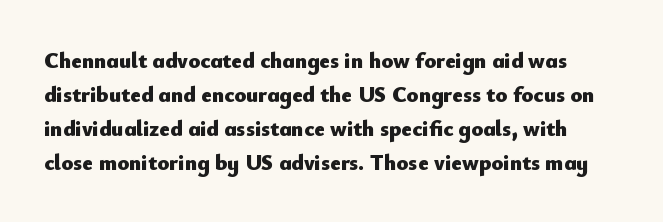
The passage shown is emphatically bold. The type is set solid horizontally, with unmodified tracking. Check the space under the baseline: it is left empty. Quick note: not italic, upright.
